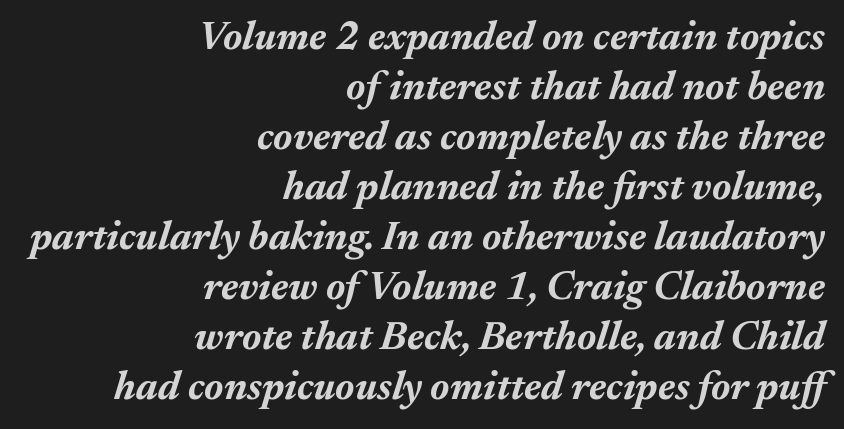
The image shows 40 px bold type, italic (leaning right); set right-aligned, normal line spacing (1.25x), normal letter spacing, not underlined; medium stroke contrast and a medium x-height.
